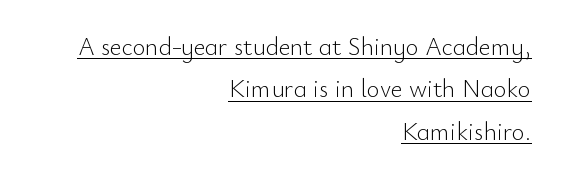
{"italic": "no", "bold": "no", "underline": "yes", "align": "right", "line_spacing": "normal", "line_spacing_ratio": 1.7, "letter_spacing": "normal", "letter_spacing_em": 0.0, "glyph_px": 25}
